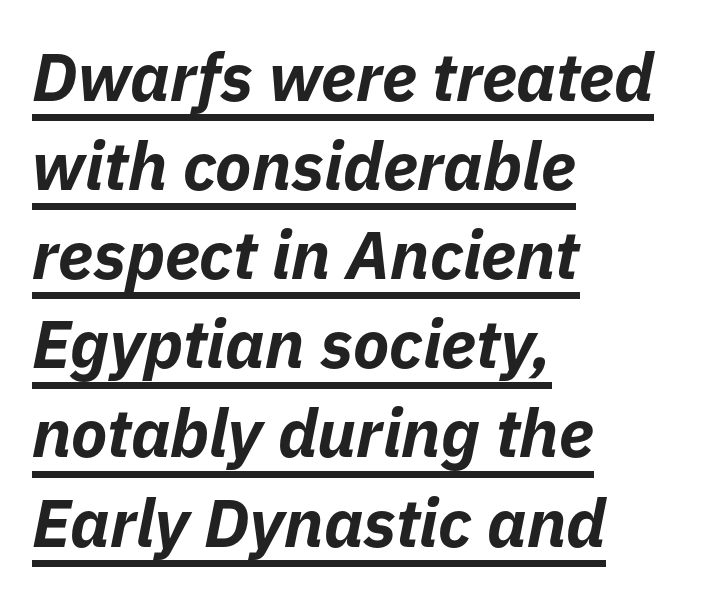
Q: Is the text bold? A: Yes.
Q: Is the text italic (slanted)? A: Yes, it leans right by about 11 degrees.
Q: Is the text underlined? A: Yes.
Q: How is the paragraph aligned? A: Left-aligned.
Q: Is the spacing between letters normal or unusually wide? A: Normal.
Q: Is the spacing between lines tight, normal or loose? A: Normal.
Q: Width (condensed, normal, or wide)? A: Normal.
Q: Stroke contrast? A: Low.
Q: x-height? A: Medium.
Q: Monospaced? A: No.
